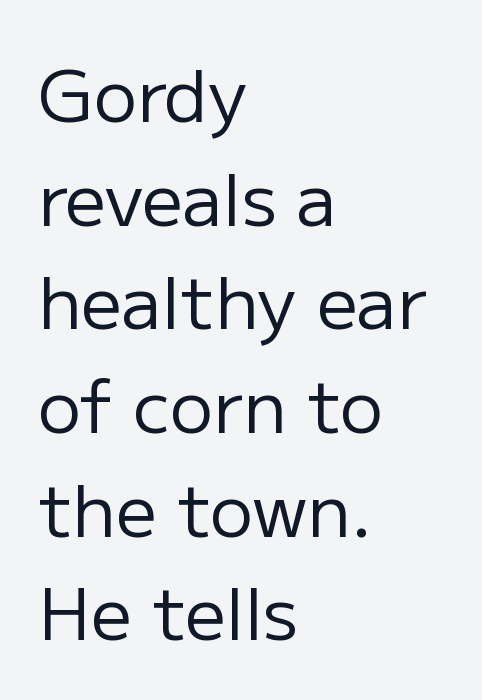
This sample uses an upright cut, with every glyph sitting square on the baseline. The weight tops out at a normal text grade. The passage shown is typed in a proportional face where columns would drift. One glance says typical: line gaps are just what's usual. A sans-serif font was chosen for this passage. Quick note: underline off.
